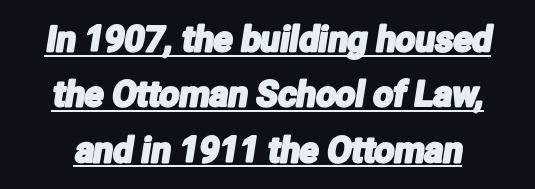
Q: Is the typeface a serif or a sans-serif typeface? A: Sans-serif.
Q: Is the text underlined? A: Yes.
Q: Is the spacing between letters normal or unusually wide? A: Normal.
Q: Is the spacing between lines tight, normal or loose? A: Normal.
Q: Width (condensed, normal, or wide)? A: Condensed.
Q: Stroke contrast? A: Low.
Q: x-height? A: Medium.
Q: Monospaced? A: No.
